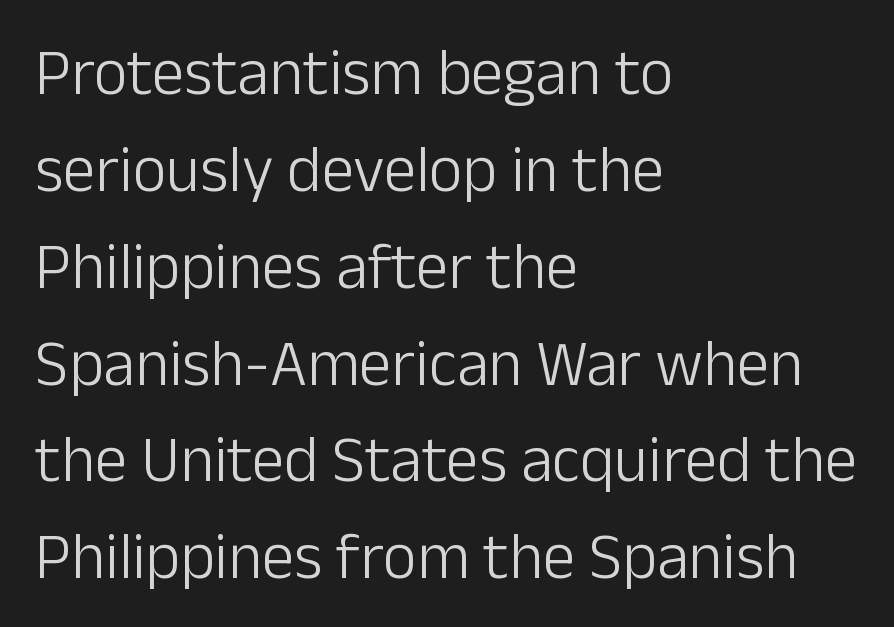
Q: Is the text bold? A: No.
Q: Is the text italic (slanted)? A: No, it is upright.
Q: Is the typeface a serif or a sans-serif typeface? A: Sans-serif.
Q: Is the text underlined? A: No.
Q: How is the paragraph aligned? A: Left-aligned.
Q: Is the spacing between letters normal or unusually wide? A: Normal.
Q: Is the spacing between lines tight, normal or loose? A: Normal.
Q: Width (condensed, normal, or wide)? A: Normal.
Q: Stroke contrast? A: Low.
Q: x-height? A: Medium.
Q: Monospaced? A: No.
